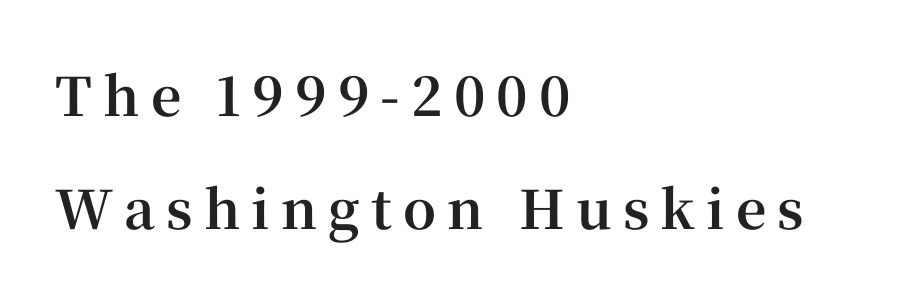
Casual observation: everything's shoved over to the left. The glyphs are unaccompanied by any horizontal stroke below them. Strong, thick strokes mark this as bold type. The letters advance in unequal steps, a hallmark of proportional type. There is plenty of visible air inserted between adjacent glyphs. The font's upright variant was chosen for this text.
